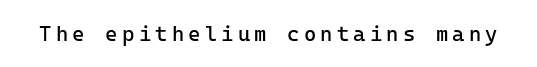
{"italic": "no", "bold": "no", "underline": "no", "letter_spacing": "wide", "letter_spacing_em": 0.2, "glyph_px": 21}
